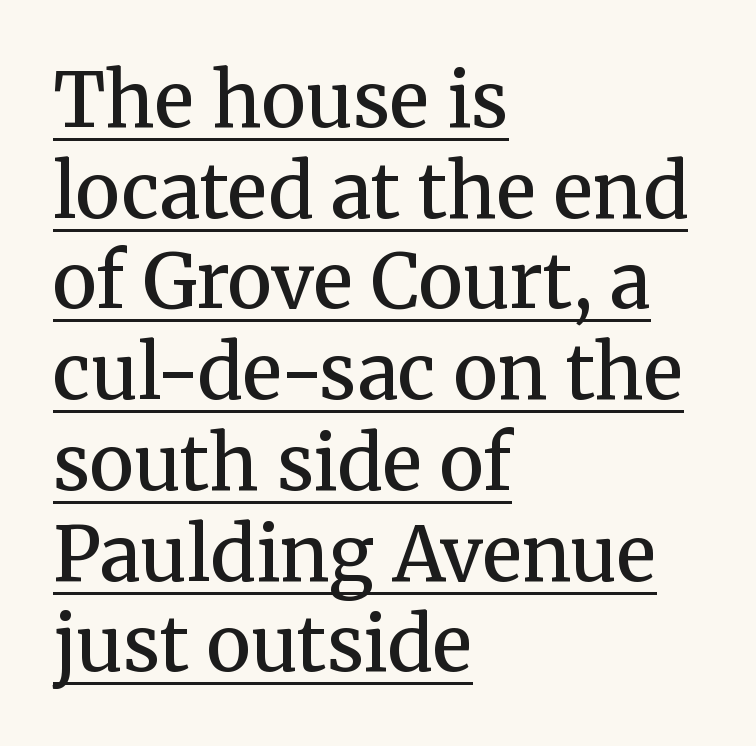
Q: Is the text bold? A: Semi-bold.
Q: Is the text italic (slanted)? A: No, it is upright.
Q: Is the typeface a serif or a sans-serif typeface? A: Serif.
Q: Is the text underlined? A: Yes.
Q: How is the paragraph aligned? A: Left-aligned.
Q: Is the spacing between letters normal or unusually wide? A: Normal.
Q: Width (condensed, normal, or wide)? A: Normal.
Q: Stroke contrast? A: Medium.
Q: x-height? A: Medium.
Q: Monospaced? A: No.
